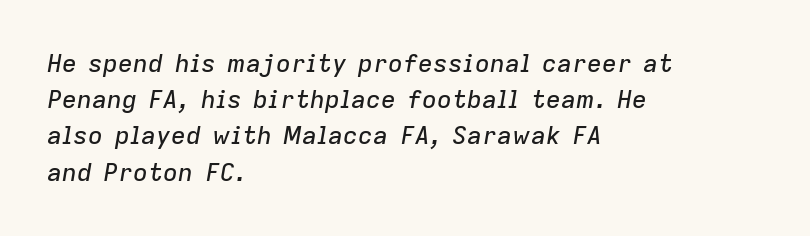
The image shows 25 px text type, italic (leaning right); set left-aligned, normal line spacing (1.45x), normal letter spacing, not underlined.
